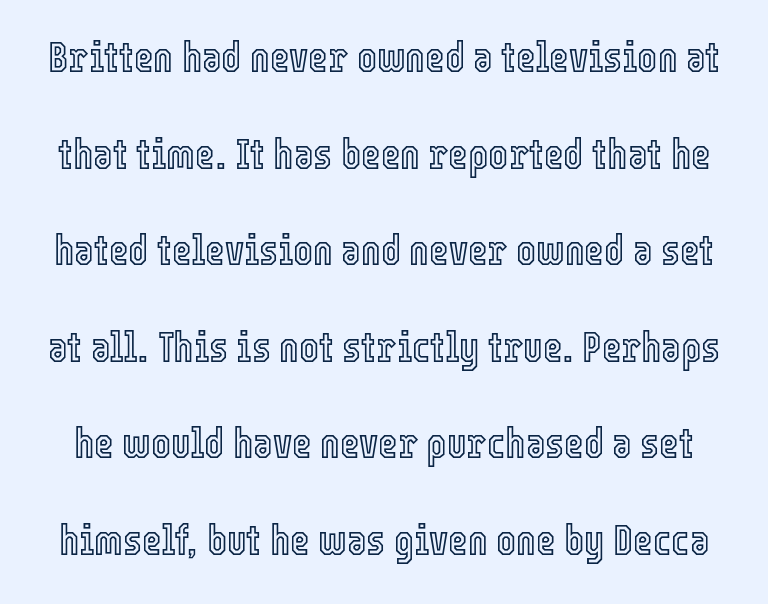
{"italic": "no", "width": "condensed", "x_height": "medium", "monospaced": "no", "underline": "no", "line_spacing": "loose", "line_spacing_ratio": 2.3, "letter_spacing": "normal", "letter_spacing_em": 0.0, "glyph_px": 42}
